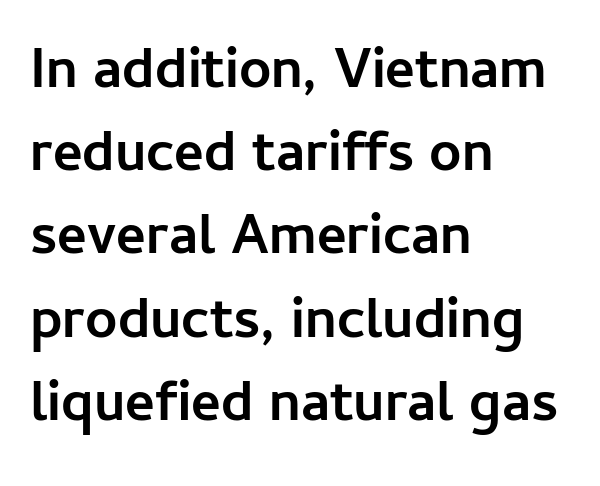
The image shows 57 px semibold sans-serif type, upright; set left-aligned, normal line spacing (1.46x), normal letter spacing, not underlined; low stroke contrast and a medium x-height.
